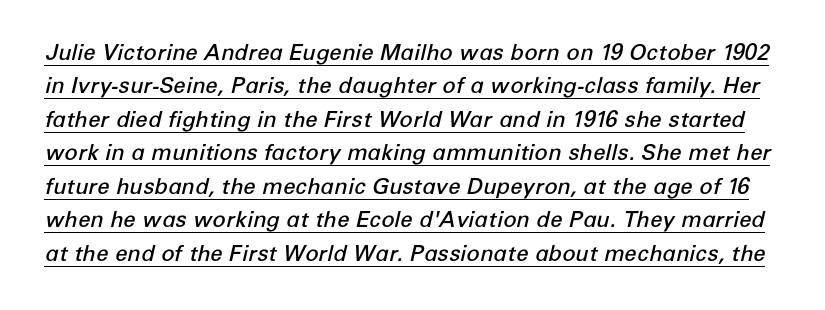
The image shows 22 px text type, italic (leaning right); set normal line spacing (1.52x), normal letter spacing, underlined.
